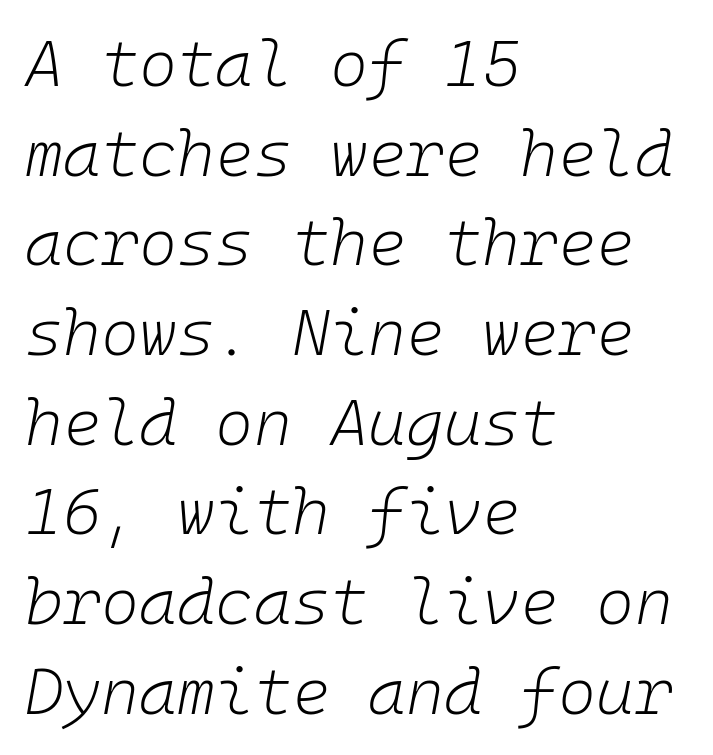
The image shows 65 px light type, italic (leaning right), monospaced; set left-aligned, normal line spacing (1.38x), normal letter spacing, not underlined; low stroke contrast and a medium x-height.
